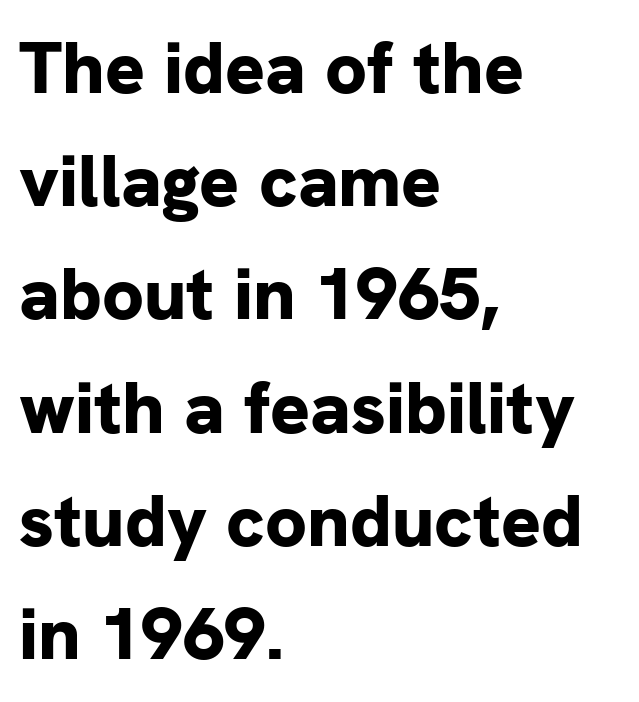
Interline gaps are of average width in this sample. The area under the type is left untouched. The gaps between neighbouring characters are ordinary and unremarkable. Heavy, bold letterforms.
